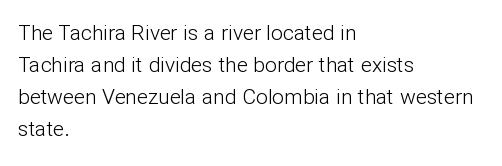
Q: Is the text bold? A: No.
Q: Is the text italic (slanted)? A: No, it is upright.
Q: Is the text underlined? A: No.
Q: How is the paragraph aligned? A: Left-aligned.
Q: Is the spacing between letters normal or unusually wide? A: Normal.
Q: Is the spacing between lines tight, normal or loose? A: Normal.
